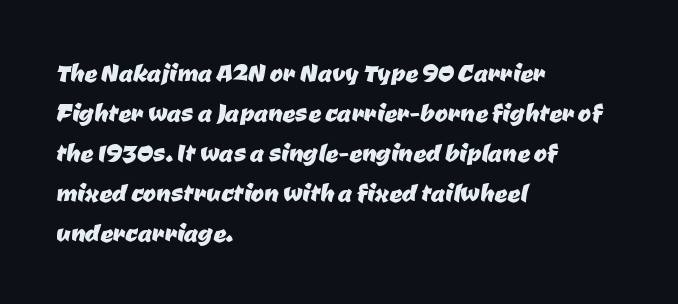
Varying glyph widths throughout — classic text-font behaviour. This rendering features lettering with no underline. The font family rendered here belongs to the sans-serif group. Tracking value appears to be zero — textbook default spacing. Regarding leading, the lines here are spaced in the standard way. Each line starts at the same left margin while the right side varies.
